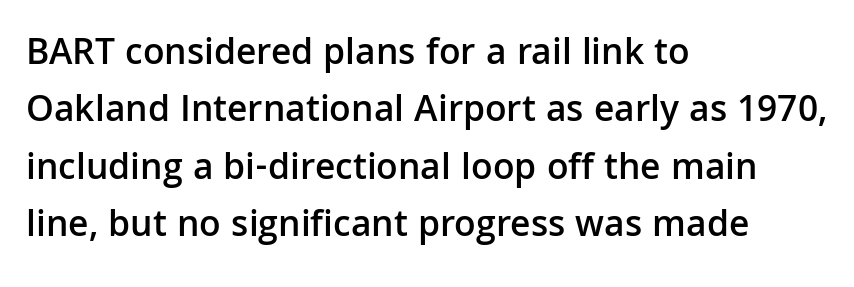
The image shows 38 px semibold sans-serif type, upright; set left-aligned, normal line spacing (1.51x), normal letter spacing, not underlined; low stroke contrast and a medium x-height.
